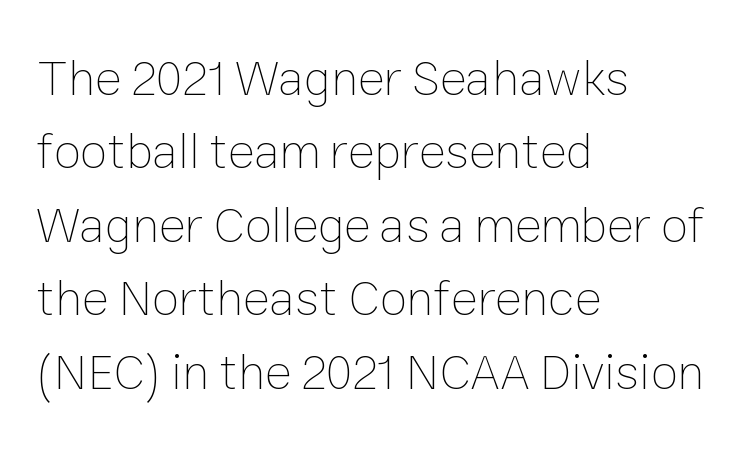
These lines keep a tight, regular rhythm from letter to letter. Is this a heavy cut? Hardly; it is regular or lighter. Varying glyph widths throughout — classic text-font behaviour. Interline gaps are of average width in this sample. Every character sits straight up, as roman type does.
